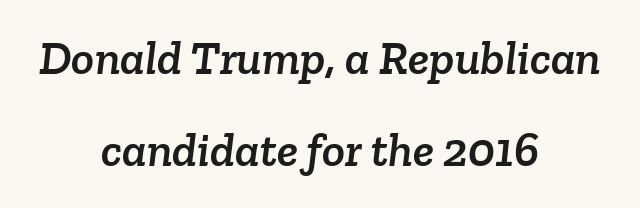
{"serif": "yes", "width": "normal", "stroke_contrast": "low", "x_height": "medium", "monospaced": "no", "underline": "no", "align": "center", "line_spacing": "loose", "line_spacing_ratio": 1.92, "letter_spacing": "normal", "letter_spacing_em": 0.0, "glyph_px": 48}
